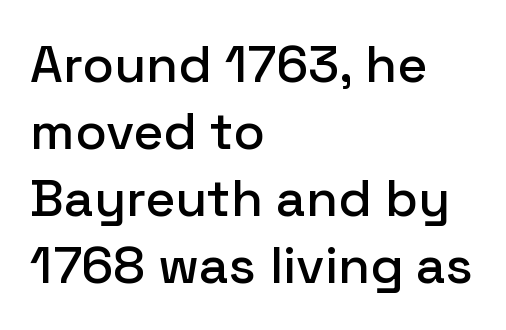
The image shows 52 px sans-serif type, upright; set left-aligned, normal line spacing (1.29x), normal letter spacing, not underlined; low stroke contrast and a medium x-height.
